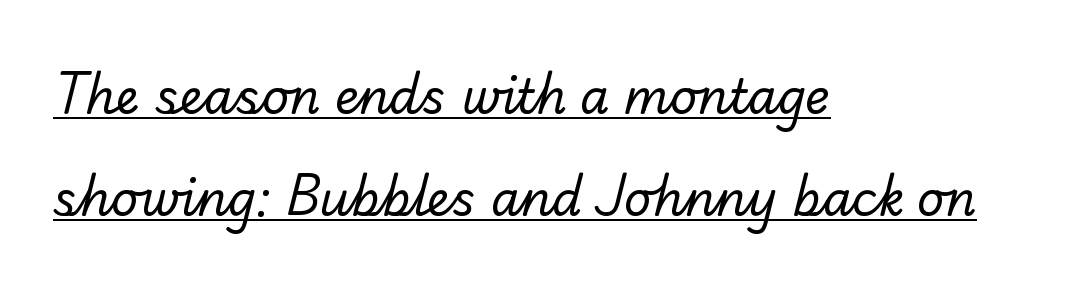
Q: Is the text bold? A: No.
Q: Is the typeface a serif or a sans-serif typeface? A: Sans-serif.
Q: Is the text underlined? A: Yes.
Q: How is the paragraph aligned? A: Left-aligned.
Q: Is the spacing between letters normal or unusually wide? A: Normal.
Q: Is the spacing between lines tight, normal or loose? A: Loose.
Q: Width (condensed, normal, or wide)? A: Normal.
Q: Stroke contrast? A: Low.
Q: x-height? A: Small.
Q: Monospaced? A: No.
